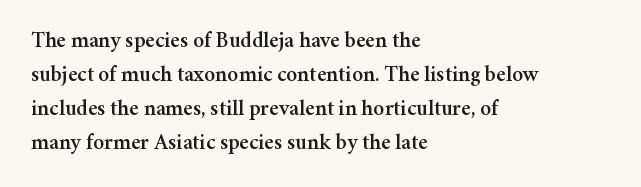
{"italic": "no", "underline": "no", "align": "left", "line_spacing": "normal", "line_spacing_ratio": 1.54, "letter_spacing": "normal", "letter_spacing_em": 0.0, "glyph_px": 22}
